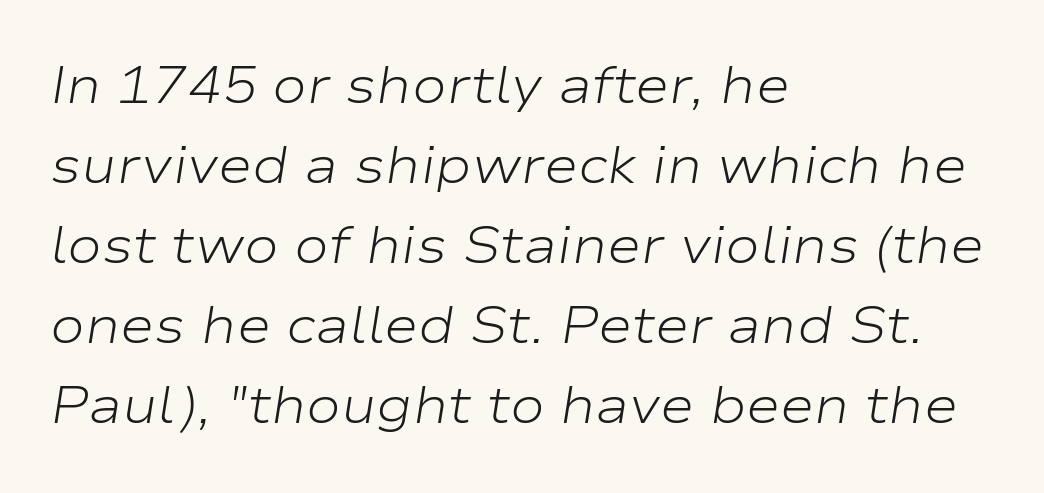
Q: Is the text bold? A: No.
Q: Is the text italic (slanted)? A: Yes, it leans right by about 9 degrees.
Q: Is the text underlined? A: No.
Q: How is the paragraph aligned? A: Left-aligned.
Q: Is the spacing between letters normal or unusually wide? A: Normal.
Q: Is the spacing between lines tight, normal or loose? A: Normal.
Q: Width (condensed, normal, or wide)? A: Wide.
Q: Stroke contrast? A: Low.
Q: x-height? A: Medium.
Q: Monospaced? A: No.
